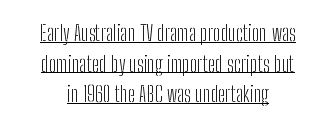
{"italic": "no", "bold": "no", "underline": "yes", "align": "center", "line_spacing": "normal", "line_spacing_ratio": 1.39, "letter_spacing": "normal", "letter_spacing_em": 0.0, "glyph_px": 22}
